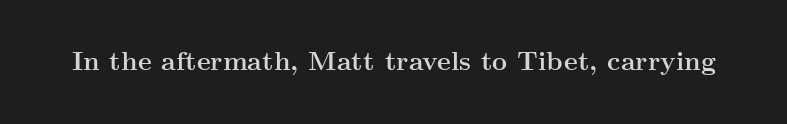
Only glyphs here, with clear space below each row. Rendered with straight, roman letterforms. The glyphs have the mass of a bold cut. Observe the ordinary spacing: letters are neighbours, not strangers.
